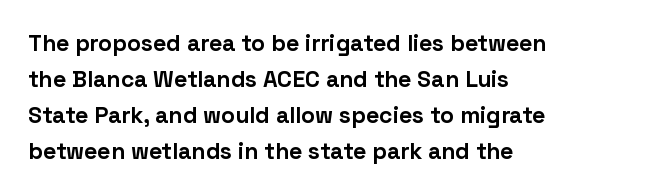
Q: Is the text bold? A: Yes.
Q: Is the text italic (slanted)? A: No, it is upright.
Q: Is the text underlined? A: No.
Q: How is the paragraph aligned? A: Left-aligned.
Q: Is the spacing between letters normal or unusually wide? A: Normal.
Q: Is the spacing between lines tight, normal or loose? A: Normal.
